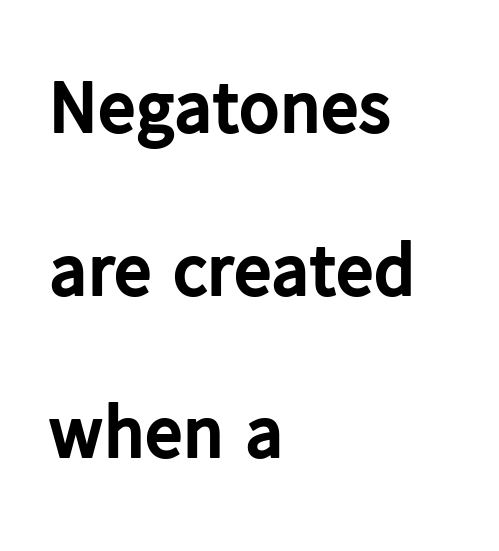
Q: Is the text bold? A: Yes.
Q: Is the text italic (slanted)? A: No, it is upright.
Q: Is the typeface a serif or a sans-serif typeface? A: Sans-serif.
Q: Is the text underlined? A: No.
Q: How is the paragraph aligned? A: Left-aligned.
Q: Is the spacing between letters normal or unusually wide? A: Normal.
Q: Is the spacing between lines tight, normal or loose? A: Loose.
Q: Width (condensed, normal, or wide)? A: Normal.
Q: Stroke contrast? A: Low.
Q: x-height? A: Medium.
Q: Monospaced? A: No.
